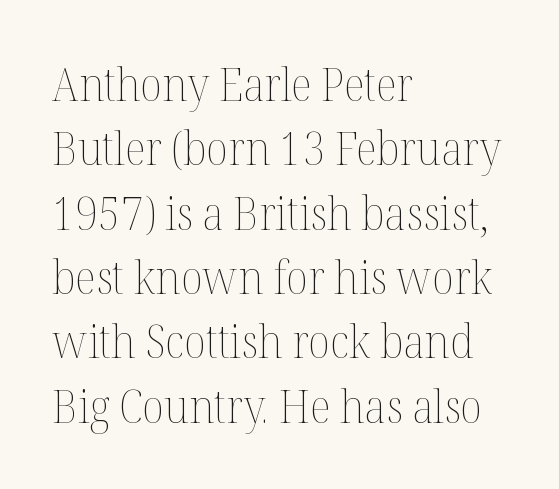
The image shows 45 px thin type, upright; set left-aligned, normal line spacing (1.43x), normal letter spacing, not underlined; medium stroke contrast and a medium x-height.
